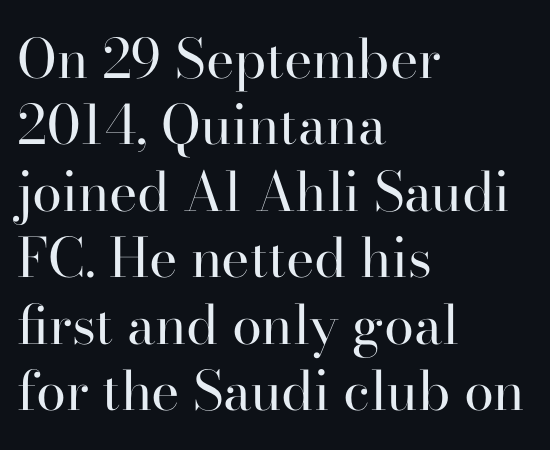
The image shows 54 px regular-weight serif type, upright; set left-aligned, line spacing 1.23x, normal letter spacing, not underlined; high stroke contrast and a small x-height.
